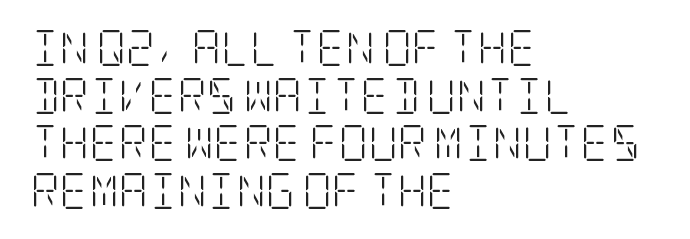
{"serif": "yes", "italic": "no", "bold": "no", "weight": "light", "width": "condensed", "stroke_contrast": "low", "x_height": "large", "underline": "no", "align": "left", "line_spacing": "normal", "line_spacing_ratio": 1.32, "letter_spacing": "normal", "letter_spacing_em": 0.0, "glyph_px": 36}
